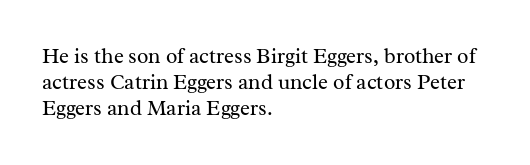
{"italic": "no", "bold": "no", "underline": "no", "align": "left", "line_spacing_ratio": 1.24, "letter_spacing": "normal", "letter_spacing_em": 0.0, "glyph_px": 21}
